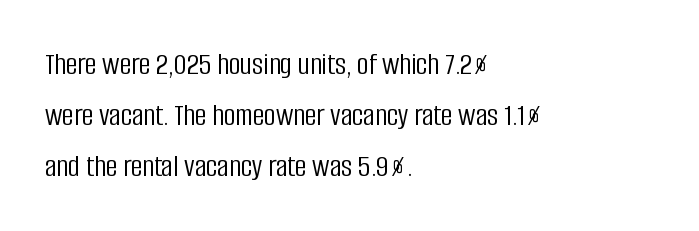
{"serif": "no", "italic": "no", "bold": "no", "weight": "light", "width": "condensed", "stroke_contrast": "low", "x_height": "large", "monospaced": "no", "underline": "no", "align": "left", "line_spacing": "normal", "line_spacing_ratio": 1.59, "letter_spacing": "normal", "letter_spacing_em": 0.0, "glyph_px": 32}
